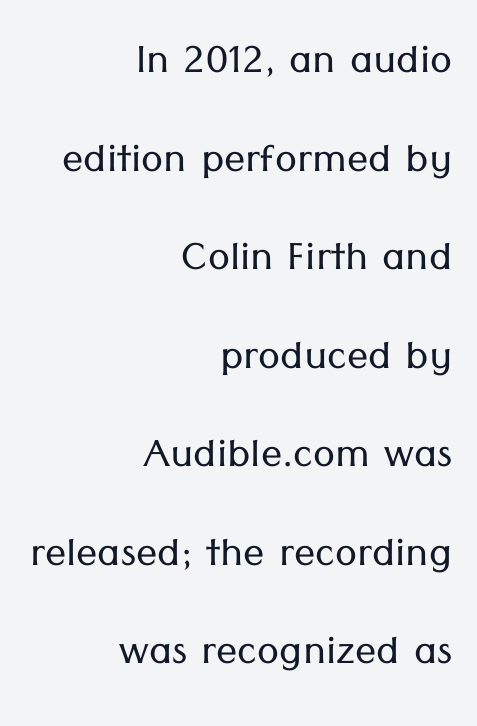
The rendering uses natural spacing where letterforms have individual widths. The designer went with a sans here, leaving each stem footless. The typesetting does not lean heavy: it is not bold. It's the straight-up-and-down kind of type. Observe the ordinary spacing: letters are neighbours, not strangers. Descender tails drop into unmarked territory.
